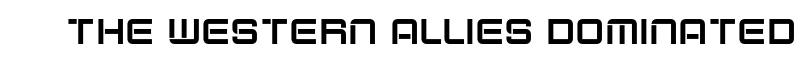
Glance below the letters and you will spot only blank space. You can tell it's not italic because the verticals are truly vertical. These lines are rendered in a variable-pitch font. A typesetter would label this face a sans.
